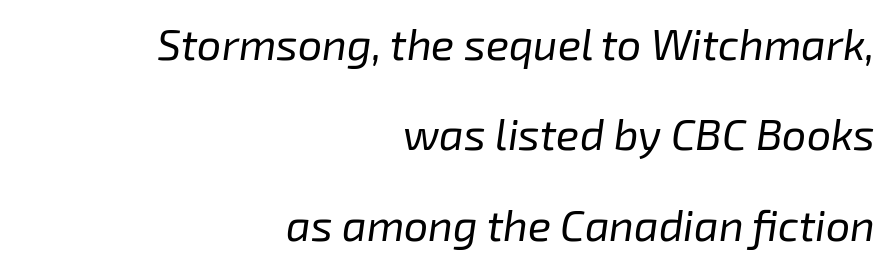
Q: Is the text bold? A: No.
Q: Is the text italic (slanted)? A: Yes, it leans right by about 8 degrees.
Q: Is the text underlined? A: No.
Q: How is the paragraph aligned? A: Right-aligned.
Q: Is the spacing between letters normal or unusually wide? A: Normal.
Q: Is the spacing between lines tight, normal or loose? A: Loose.
Q: Width (condensed, normal, or wide)? A: Normal.
Q: Stroke contrast? A: Low.
Q: x-height? A: Medium.
Q: Monospaced? A: No.
